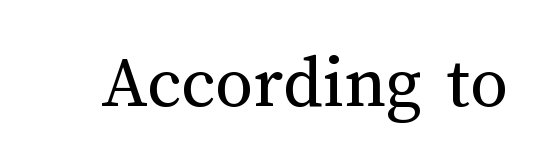
Varying glyph widths throughout — classic text-font behaviour. Does extra space separate the letters? No, they use regular spacing. No letter is thick-stroked: the sample isn't bold. Posture: vertical. The space directly below the letters is spotless.
